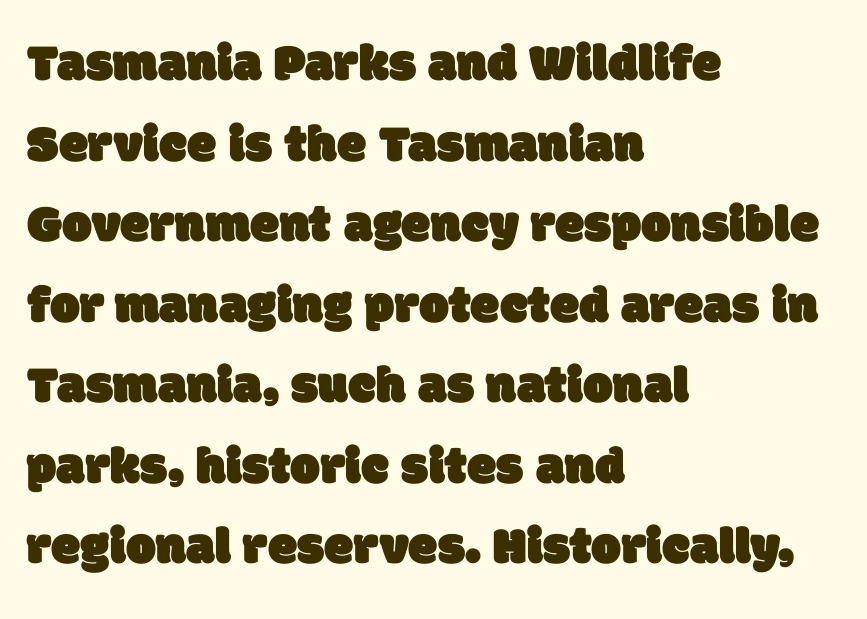
Q: Is the typeface a serif or a sans-serif typeface? A: Sans-serif.
Q: Is the text underlined? A: No.
Q: How is the paragraph aligned? A: Left-aligned.
Q: Is the spacing between letters normal or unusually wide? A: Normal.
Q: Is the spacing between lines tight, normal or loose? A: Normal.
Q: Width (condensed, normal, or wide)? A: Normal.
Q: Stroke contrast? A: Low.
Q: x-height? A: Large.
Q: Monospaced? A: No.
